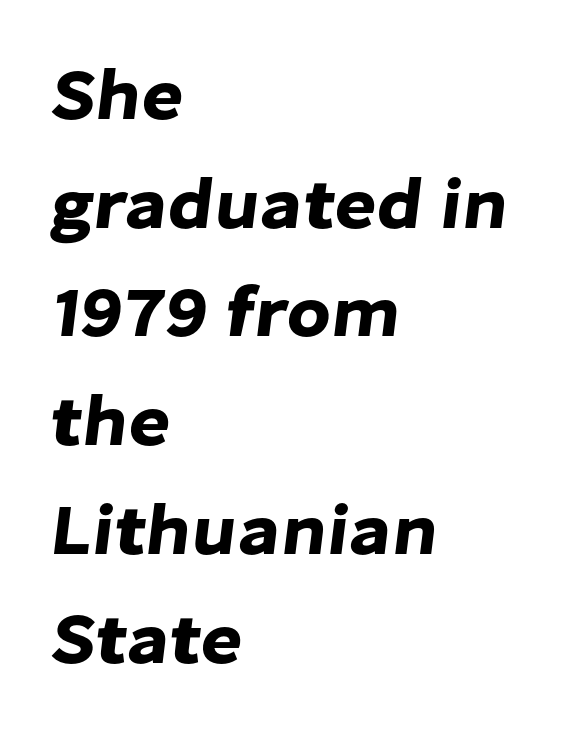
Q: Is the typeface a serif or a sans-serif typeface? A: Sans-serif.
Q: Is the text underlined? A: No.
Q: How is the paragraph aligned? A: Left-aligned.
Q: Is the spacing between letters normal or unusually wide? A: Normal.
Q: Is the spacing between lines tight, normal or loose? A: Normal.
Q: Width (condensed, normal, or wide)? A: Normal.
Q: Stroke contrast? A: Low.
Q: x-height? A: Medium.
Q: Monospaced? A: No.
